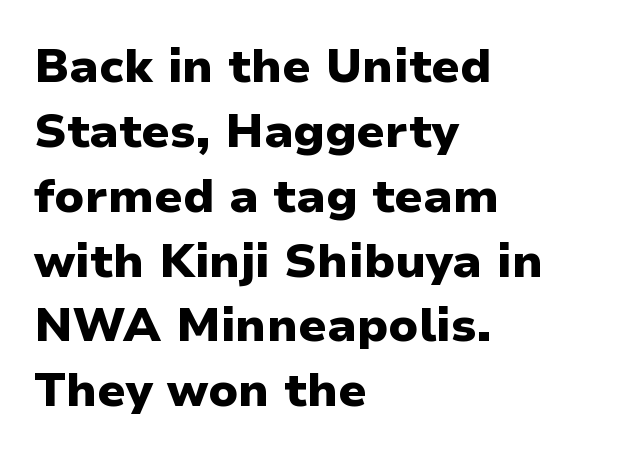
Q: Is the text bold? A: Yes.
Q: Is the text italic (slanted)? A: No, it is upright.
Q: Is the typeface a serif or a sans-serif typeface? A: Sans-serif.
Q: Is the text underlined? A: No.
Q: How is the paragraph aligned? A: Left-aligned.
Q: Is the spacing between letters normal or unusually wide? A: Normal.
Q: Is the spacing between lines tight, normal or loose? A: Normal.
Q: Width (condensed, normal, or wide)? A: Normal.
Q: Stroke contrast? A: Low.
Q: x-height? A: Medium.
Q: Monospaced? A: No.
